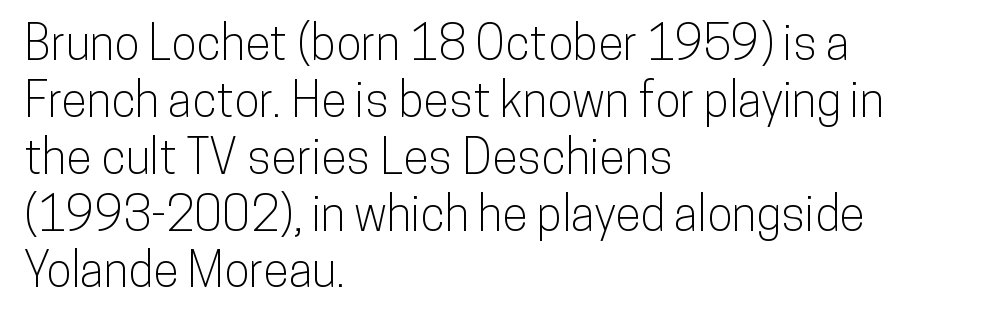
Q: Is the text italic (slanted)? A: No, it is upright.
Q: Is the typeface a serif or a sans-serif typeface? A: Sans-serif.
Q: Is the text underlined? A: No.
Q: How is the paragraph aligned? A: Left-aligned.
Q: Is the spacing between letters normal or unusually wide? A: Normal.
Q: Width (condensed, normal, or wide)? A: Condensed.
Q: Stroke contrast? A: Low.
Q: x-height? A: Medium.
Q: Monospaced? A: No.
